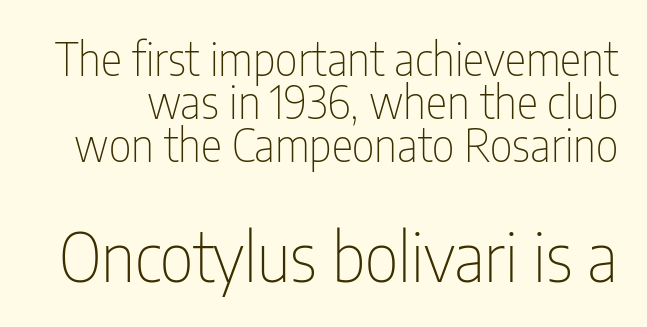
Q: Is the text bold? A: No.
Q: Is the text italic (slanted)? A: No, it is upright.
Q: Is the typeface a serif or a sans-serif typeface? A: Sans-serif.
Q: Is the text underlined? A: No.
Q: Is the spacing between letters normal or unusually wide? A: Normal.
Q: Is the spacing between lines tight, normal or loose? A: Tight.
Q: Which block of text is set in a larger size, the first (top) or the second (bottom)? A: The second (bottom) one.
Q: Width (condensed, normal, or wide)? A: Condensed.
Q: Stroke contrast? A: Low.
Q: x-height? A: Medium.
Q: Monospaced? A: No.
